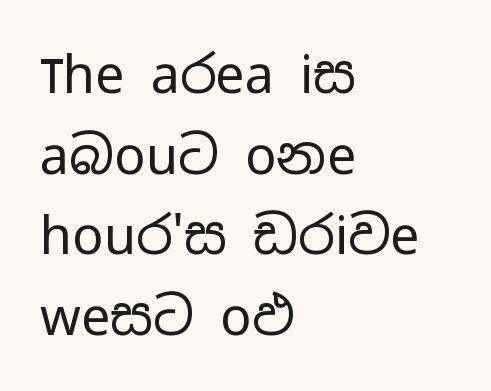
The image shows 52 px regular-weight, wide sans-serif type, upright; set left-aligned, normal line spacing (1.55x), normal letter spacing, not underlined; low stroke contrast and a medium x-height.
